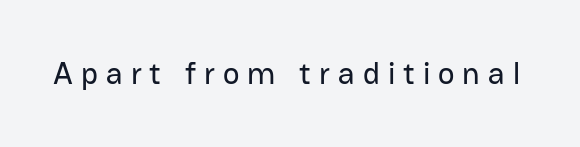
{"serif": "no", "italic": "no", "width": "normal", "stroke_contrast": "low", "x_height": "medium", "monospaced": "no", "underline": "no", "letter_spacing": "wide", "letter_spacing_em": 0.26, "glyph_px": 31}
